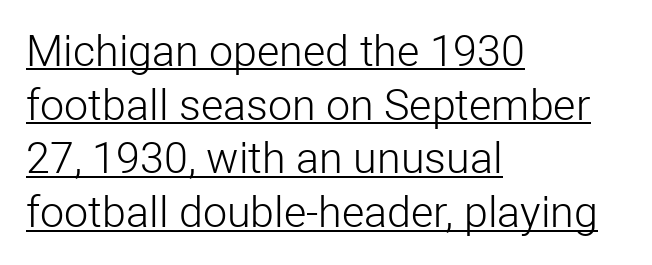
The image shows 43 px light sans-serif type, upright; set left-aligned, normal line spacing (1.25x), normal letter spacing, underlined; low stroke contrast and a medium x-height.
